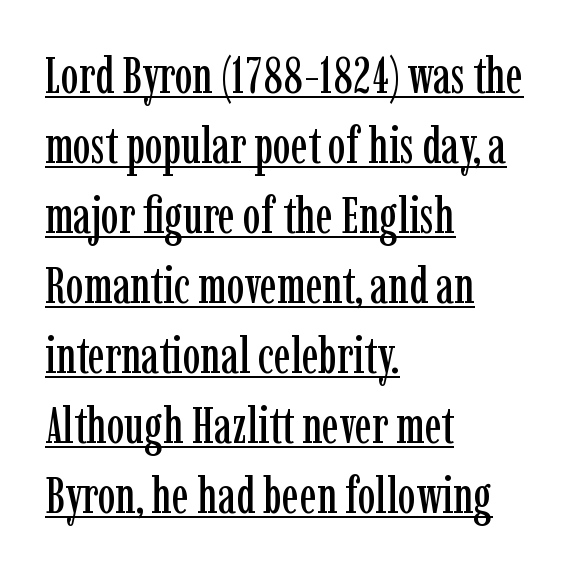
Is this a fixed-width face? No — the glyphs have proportional, varying widths. The rendered words wear a rule along their underside. The tracking reads as untouched default to a designer's eye. Characters remain perfectly vertical along every line. Typographically, this falls in the serif category.
